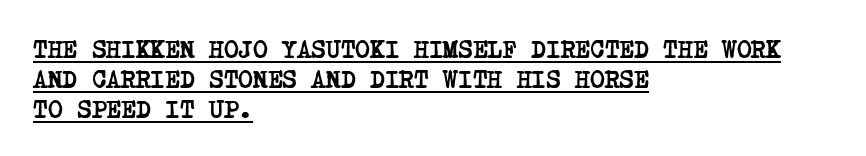
Q: Is the text bold? A: Yes.
Q: Is the text underlined? A: Yes.
Q: How is the paragraph aligned? A: Left-aligned.
Q: Is the spacing between letters normal or unusually wide? A: Normal.
